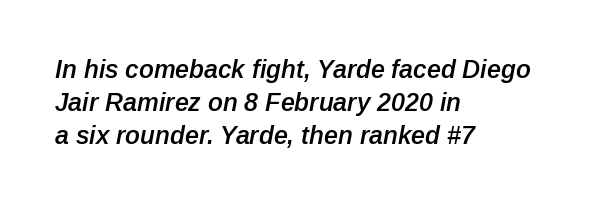
The image shows 25 px text type, italic (leaning right); set left-aligned, normal line spacing (1.32x), normal letter spacing, not underlined.
